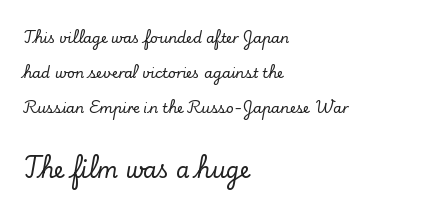
{"underline": "no", "align": "left", "line_spacing": "loose", "line_spacing_ratio": 2.5, "letter_spacing": "normal", "letter_spacing_em": 0.0, "larger_block": "second", "size_ratio": 1.57, "glyph_px": 22}
